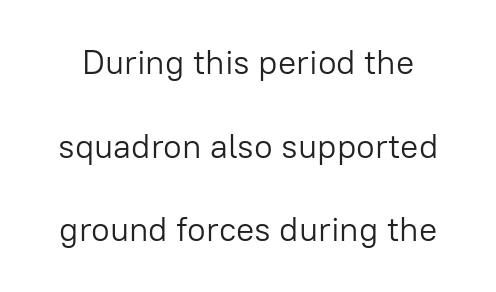
The image shows 34 px light sans-serif type, upright; set loose line spacing (2.46x), normal letter spacing, not underlined; low stroke contrast and a medium x-height.
